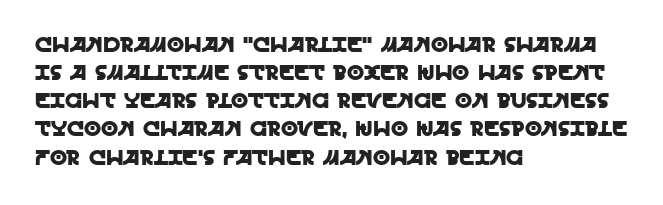
The image shows 22 px text type, upright; set left-aligned, normal line spacing (1.28x), normal letter spacing, not underlined.
